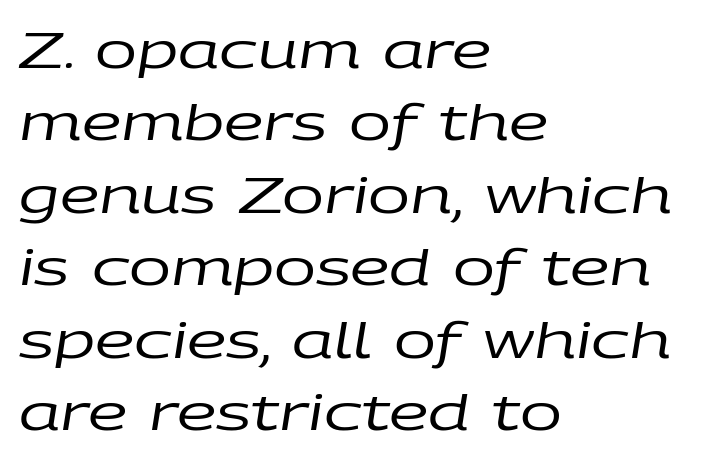
{"italic": "yes", "lean": "right", "slant_degrees": 9, "bold": "no", "weight": "regular", "width": "wide", "stroke_contrast": "low", "x_height": "large", "monospaced": "no", "underline": "no", "align": "left", "line_spacing": "normal", "line_spacing_ratio": 1.45, "letter_spacing": "normal", "letter_spacing_em": 0.0, "glyph_px": 50}
